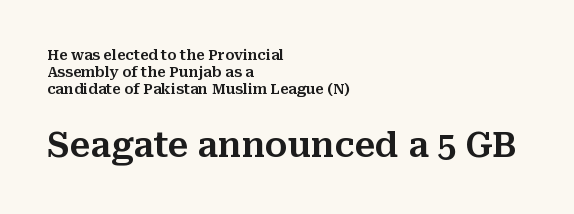
{"serif": "yes", "italic": "no", "width": "normal", "stroke_contrast": "medium", "x_height": "medium", "monospaced": "no", "underline": "no", "align": "left", "line_spacing_ratio": 1.21, "letter_spacing": "normal", "letter_spacing_em": 0.0, "larger_block": "second", "size_ratio": 2.43, "glyph_px": 34}
